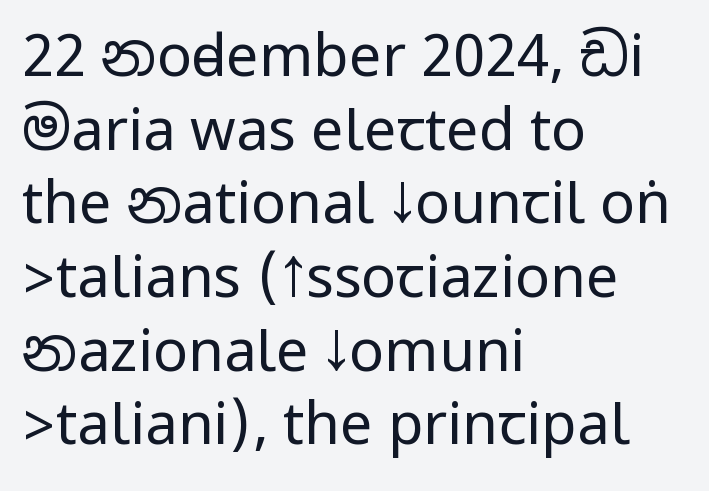
The font family rendered here belongs to the sans-serif group. These lines are set flush left with a ragged right edge. The leading is moderate, giving the passage an even texture. No word sits above an underline. The letters stand straight up with perfectly vertical stems. The face used here is rendered with its standard letterfit.
